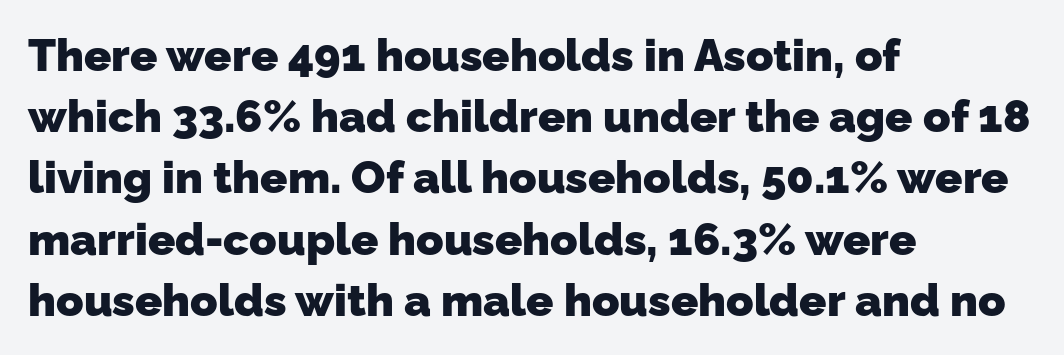
{"serif": "no", "bold": "yes", "weight": "heavy", "width": "normal", "stroke_contrast": "low", "x_height": "medium", "monospaced": "no", "underline": "no", "align": "left", "line_spacing": "normal", "line_spacing_ratio": 1.36, "letter_spacing": "normal", "letter_spacing_em": 0.0, "glyph_px": 45}
